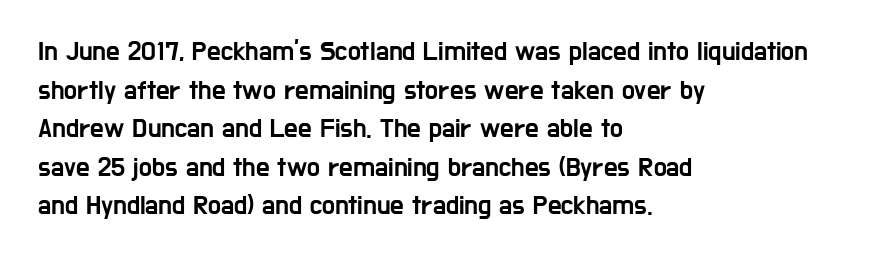
{"italic": "no", "underline": "no", "align": "left", "line_spacing": "normal", "line_spacing_ratio": 1.43, "letter_spacing": "normal", "letter_spacing_em": 0.0, "glyph_px": 27}
